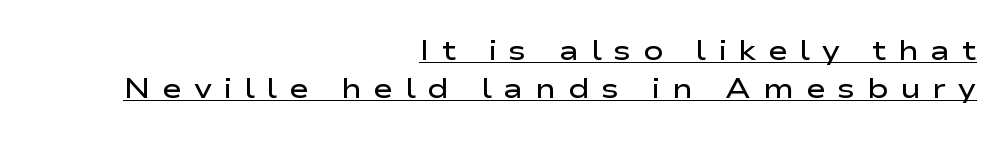
The image shows 27 px text type, upright; set right-aligned, normal line spacing (1.42x), unusually wide letter spacing (+0.43 em), underlined.
